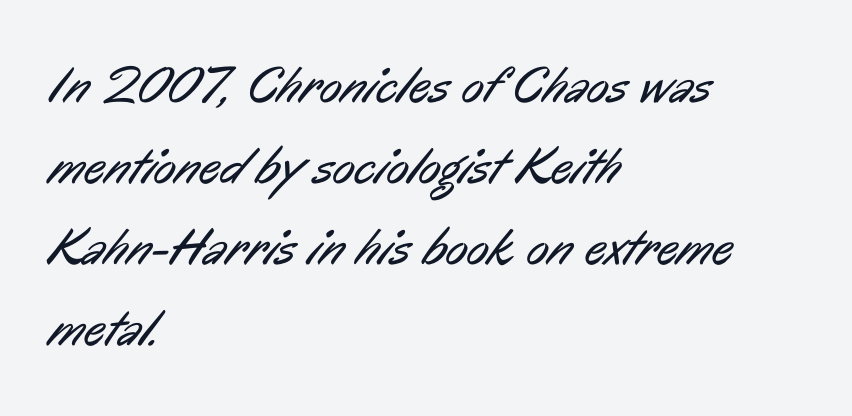
{"serif": "no", "bold": "no", "weight": "regular", "width": "condensed", "stroke_contrast": "low", "x_height": "medium", "monospaced": "no", "underline": "no", "align": "left", "line_spacing": "normal", "line_spacing_ratio": 1.56, "letter_spacing": "normal", "letter_spacing_em": 0.0, "glyph_px": 52}
